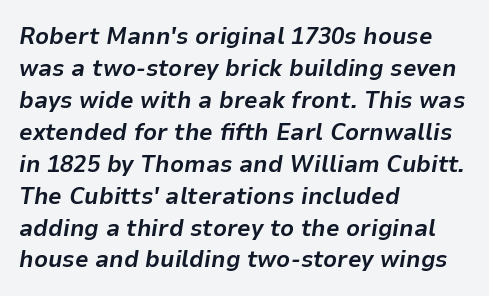
{"italic": "yes", "lean": "right", "slant_degrees": 9, "bold": "yes", "underline": "no", "align": "left", "line_spacing": "normal", "line_spacing_ratio": 1.33, "letter_spacing": "normal", "letter_spacing_em": 0.0, "glyph_px": 24}
